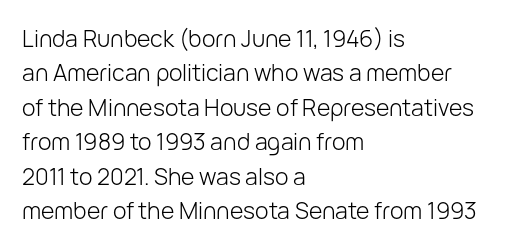
Observe the ordinary spacing: letters are neighbours, not strangers. Only glyphs here, with clear space below each row. Honestly, the row spacing looks completely unremarkable. No letter is thick-stroked: the sample isn't bold.
